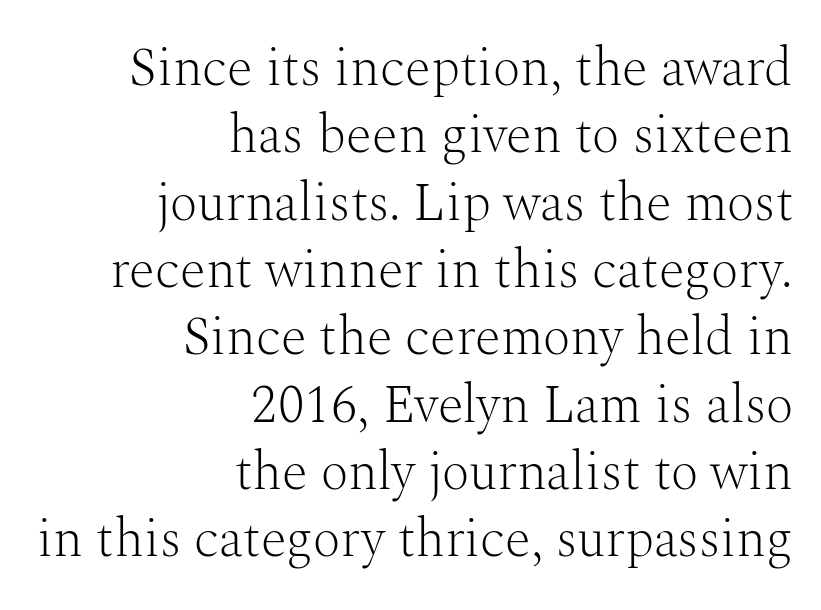
Q: Is the text bold? A: No.
Q: Is the text italic (slanted)? A: No, it is upright.
Q: Is the typeface a serif or a sans-serif typeface? A: Serif.
Q: Is the text underlined? A: No.
Q: How is the paragraph aligned? A: Right-aligned.
Q: Is the spacing between letters normal or unusually wide? A: Normal.
Q: Is the spacing between lines tight, normal or loose? A: Normal.
Q: Width (condensed, normal, or wide)? A: Normal.
Q: Stroke contrast? A: Medium.
Q: x-height? A: Medium.
Q: Monospaced? A: No.
